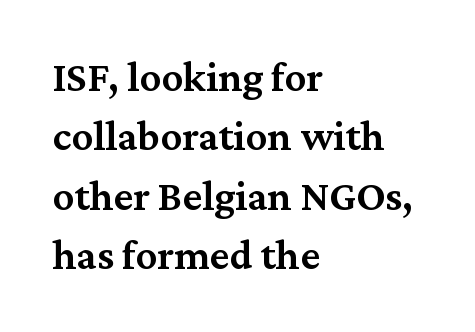
The image shows 43 px semibold serif type, upright; set left-aligned, normal line spacing (1.38x), normal letter spacing, not underlined; medium stroke contrast and a medium x-height.
